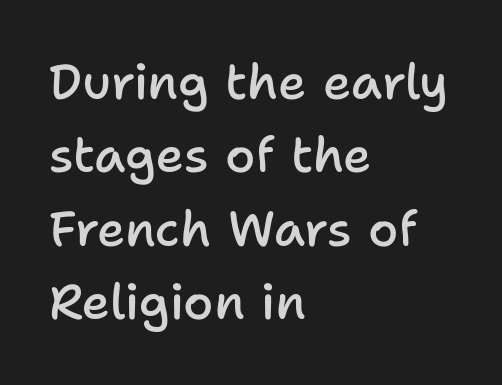
Q: Is the text bold? A: Semi-bold.
Q: Is the text italic (slanted)? A: No, it is upright.
Q: Is the typeface a serif or a sans-serif typeface? A: Sans-serif.
Q: Is the text underlined? A: No.
Q: How is the paragraph aligned? A: Left-aligned.
Q: Is the spacing between letters normal or unusually wide? A: Normal.
Q: Is the spacing between lines tight, normal or loose? A: Normal.
Q: Width (condensed, normal, or wide)? A: Normal.
Q: Stroke contrast? A: Low.
Q: x-height? A: Medium.
Q: Monospaced? A: No.
